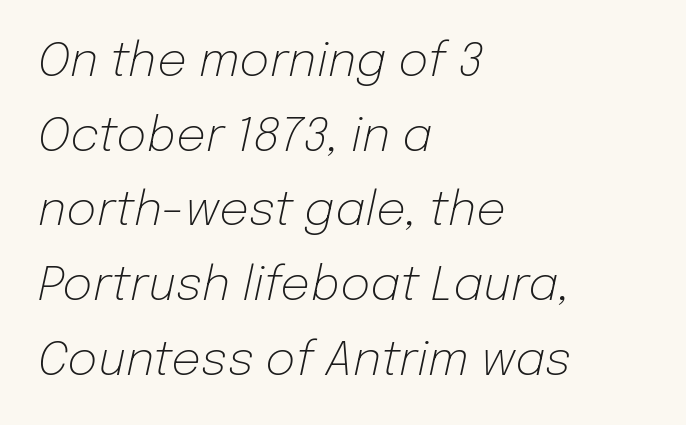
The image shows 47 px light type, italic (leaning right); set left-aligned, normal line spacing (1.59x), normal letter spacing, not underlined; low stroke contrast and a medium x-height.
